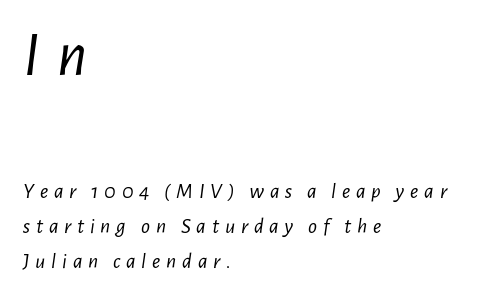
The image shows 65 px light, condensed type, italic (leaning right); set left-aligned, normal line spacing (1.61x), unusually wide letter spacing (+0.26 em), not underlined; the first (top) block is 2.95x larger; low stroke contrast and a medium x-height.
